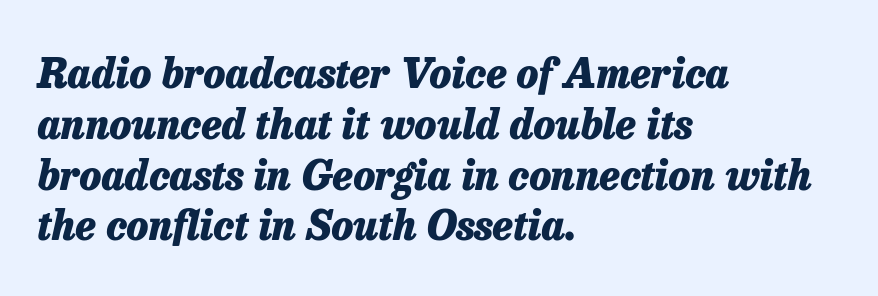
Q: Is the text bold? A: Yes.
Q: Is the text italic (slanted)? A: Yes, it leans right by about 13 degrees.
Q: Is the text underlined? A: No.
Q: How is the paragraph aligned? A: Left-aligned.
Q: Is the spacing between letters normal or unusually wide? A: Normal.
Q: Is the spacing between lines tight, normal or loose? A: Normal.
Q: Width (condensed, normal, or wide)? A: Normal.
Q: Stroke contrast? A: Low.
Q: x-height? A: Medium.
Q: Monospaced? A: No.
